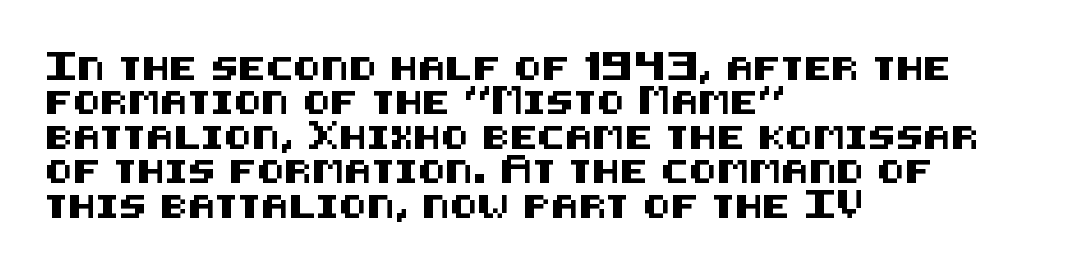
{"italic": "no", "underline": "no", "align": "left", "line_spacing": "normal", "line_spacing_ratio": 1.5, "letter_spacing": "normal", "letter_spacing_em": 0.0, "glyph_px": 23}
